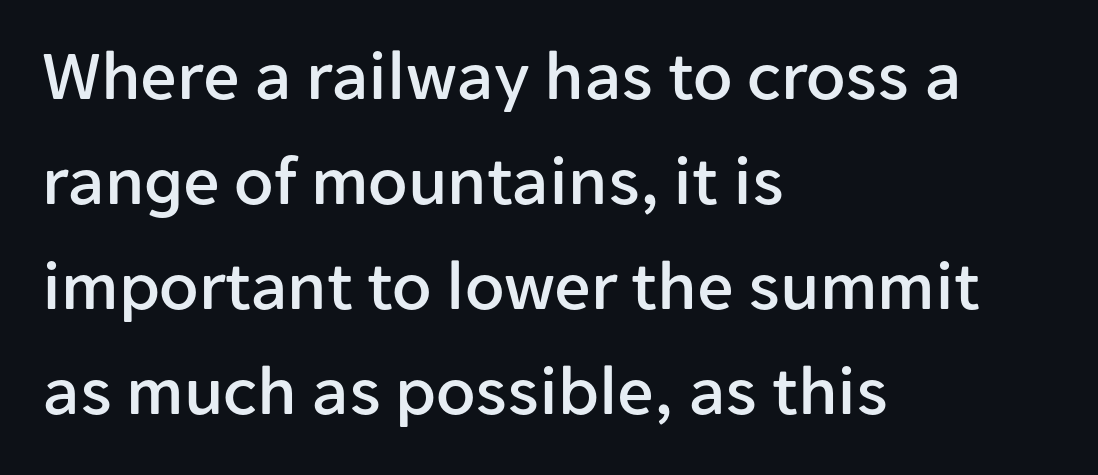
Q: Is the text italic (slanted)? A: No, it is upright.
Q: Is the typeface a serif or a sans-serif typeface? A: Sans-serif.
Q: Is the text underlined? A: No.
Q: How is the paragraph aligned? A: Left-aligned.
Q: Is the spacing between letters normal or unusually wide? A: Normal.
Q: Is the spacing between lines tight, normal or loose? A: Normal.
Q: Width (condensed, normal, or wide)? A: Normal.
Q: Stroke contrast? A: Low.
Q: x-height? A: Medium.
Q: Monospaced? A: No.
